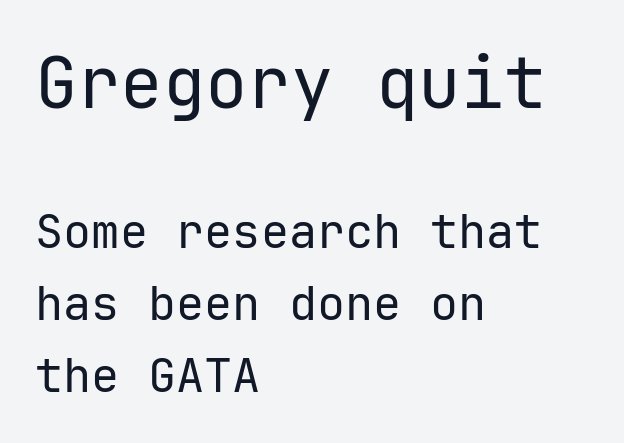
Q: Is the text bold? A: No.
Q: Is the text italic (slanted)? A: No, it is upright.
Q: Is the typeface a serif or a sans-serif typeface? A: Sans-serif.
Q: Is the text underlined? A: No.
Q: How is the paragraph aligned? A: Left-aligned.
Q: Is the spacing between letters normal or unusually wide? A: Normal.
Q: Is the spacing between lines tight, normal or loose? A: Normal.
Q: Which block of text is set in a larger size, the first (top) or the second (bottom)? A: The first (top) one.
Q: Width (condensed, normal, or wide)? A: Normal.
Q: Stroke contrast? A: Low.
Q: x-height? A: Medium.
Q: Monospaced? A: Yes.
